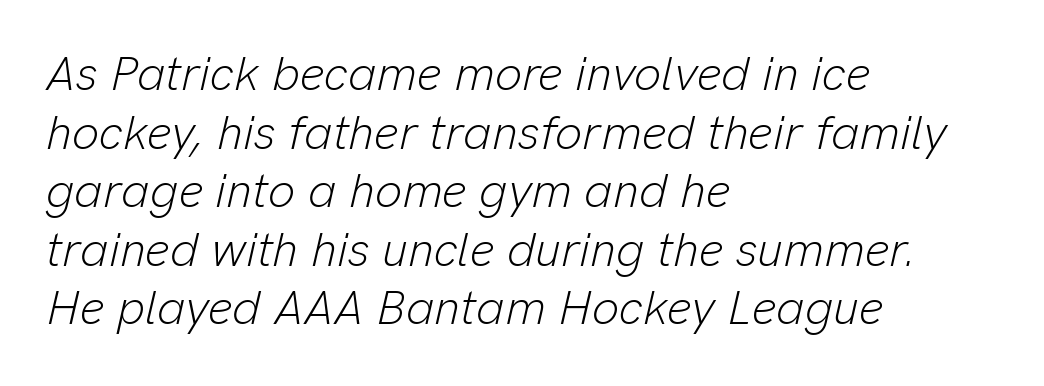
The image shows 48 px light type, italic (leaning right); set left-aligned, line spacing 1.22x, normal letter spacing, not underlined; low stroke contrast and a medium x-height.
